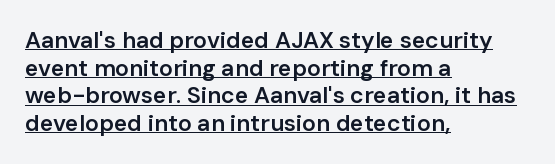
{"italic": "no", "bold": "semi", "underline": "yes", "align": "left", "line_spacing_ratio": 1.2, "letter_spacing": "normal", "letter_spacing_em": 0.0, "glyph_px": 23}
